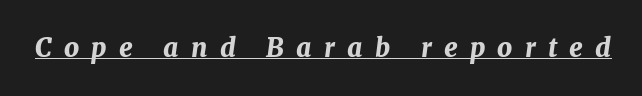
The image shows 26 px bold type, italic (leaning right); set unusually wide letter spacing (+0.47 em), underlined.
